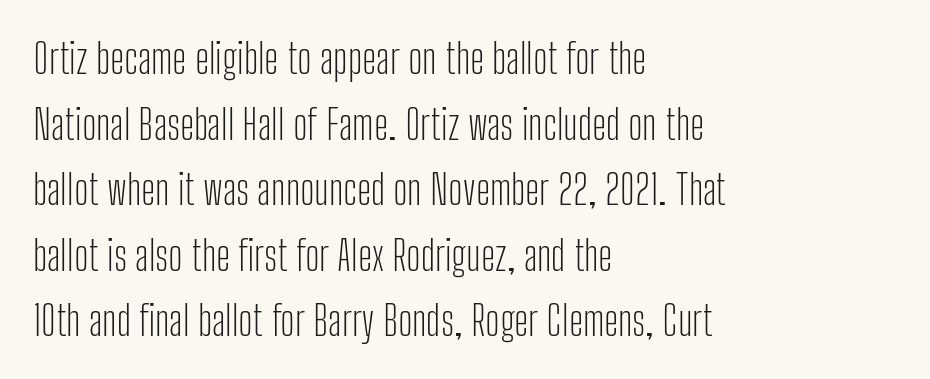
The image shows 41 px light, condensed sans-serif type, upright; set left-aligned, normal line spacing (1.6x), normal letter spacing, not underlined; low stroke contrast and a medium x-height.
